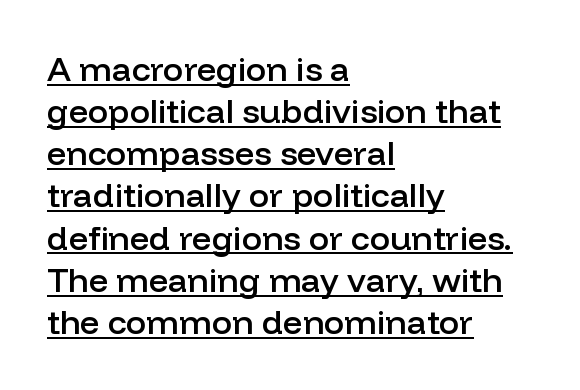
Underlining? Definitely there. Proportional: the letters do not fall into vertical columns. In terms of weight, the rendering is demibold, just under bold. The font family rendered here belongs to the sans-serif group.
